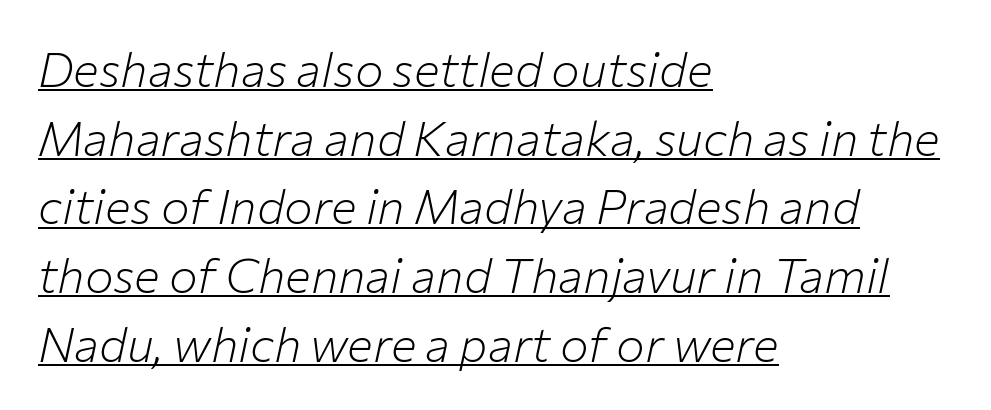
Q: Is the text bold? A: No.
Q: Is the text italic (slanted)? A: Yes, it leans right by about 12 degrees.
Q: Is the text underlined? A: Yes.
Q: How is the paragraph aligned? A: Left-aligned.
Q: Is the spacing between letters normal or unusually wide? A: Normal.
Q: Is the spacing between lines tight, normal or loose? A: Normal.
Q: Width (condensed, normal, or wide)? A: Normal.
Q: Stroke contrast? A: Low.
Q: x-height? A: Medium.
Q: Monospaced? A: No.
